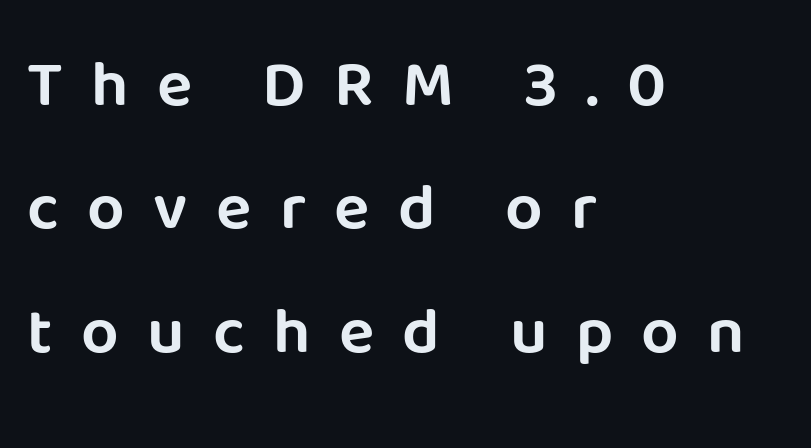
The image shows 66 px sans-serif type, upright; set left-aligned, line spacing 1.87x, unusually wide letter spacing (+0.43 em), not underlined; low stroke contrast and a large x-height.
